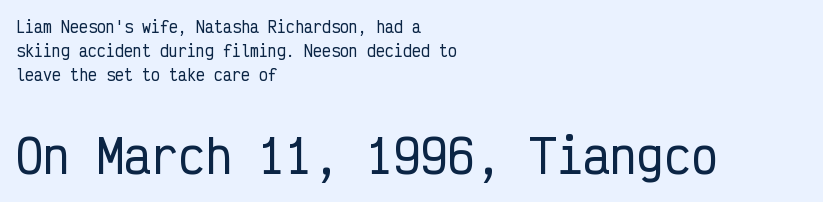
Compared with a centered layout, this one pins lines to the left instead. Spacing verdict: monospaced, one width for all characters. Glyph-to-glyph distance matches everyday printed text. In terms of letterform style, serifs are entirely absent. The rendering uses a moderate line-height, typical for paragraphs.
